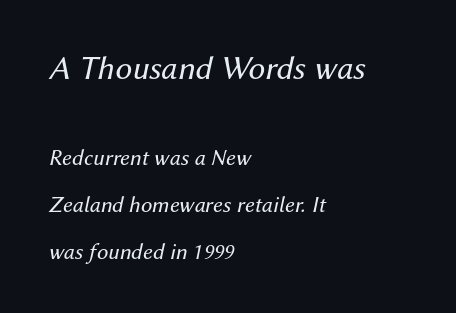
Q: Is the text bold? A: No.
Q: Is the text italic (slanted)? A: Yes, it leans right by about 12 degrees.
Q: Is the text underlined? A: No.
Q: How is the paragraph aligned? A: Left-aligned.
Q: Is the spacing between letters normal or unusually wide? A: Normal.
Q: Is the spacing between lines tight, normal or loose? A: Loose.
Q: Which block of text is set in a larger size, the first (top) or the second (bottom)? A: The first (top) one.
Q: Width (condensed, normal, or wide)? A: Normal.
Q: Stroke contrast? A: Medium.
Q: x-height? A: Medium.
Q: Monospaced? A: No.
